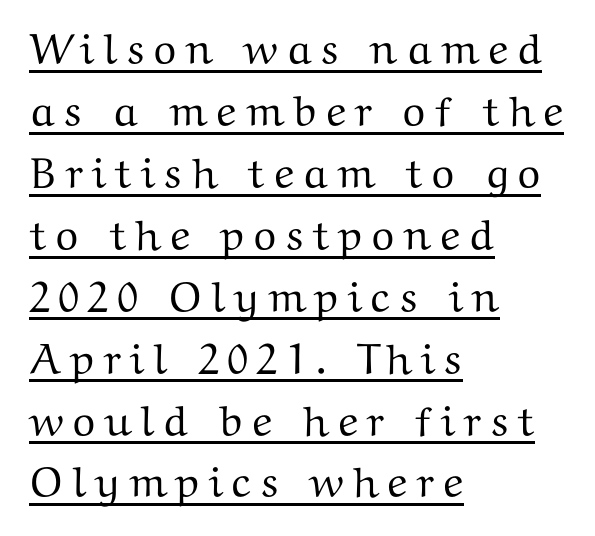
{"serif": "yes", "italic": "no", "width": "wide", "stroke_contrast": "medium", "x_height": "medium", "monospaced": "no", "underline": "yes", "align": "left", "line_spacing": "normal", "line_spacing_ratio": 1.44, "glyph_px": 43}
